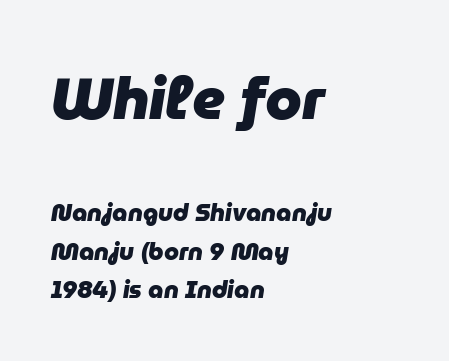
The image shows 59 px heavy type, italic (leaning right); set left-aligned, normal line spacing (1.61x), normal letter spacing, not underlined; the first (top) block is 2.46x larger; low stroke contrast and a medium x-height.
